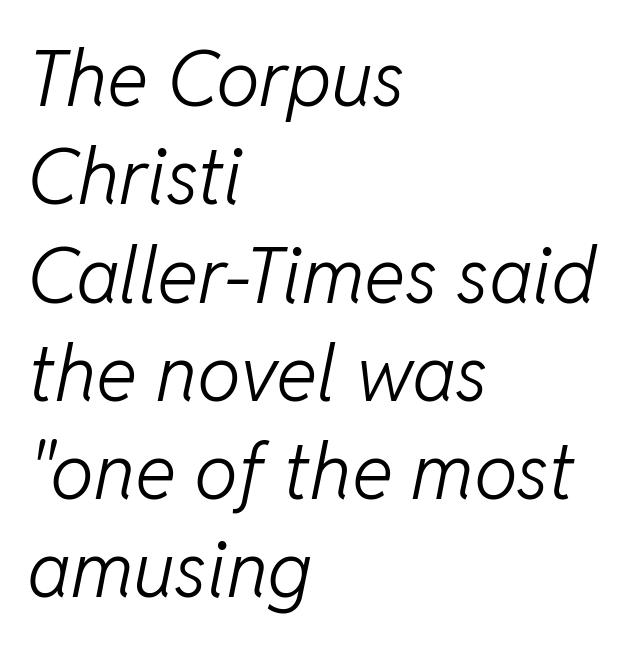
{"italic": "yes", "lean": "right", "slant_degrees": 11, "bold": "no", "weight": "light", "width": "normal", "stroke_contrast": "low", "x_height": "medium", "monospaced": "no", "underline": "no", "align": "left", "line_spacing": "normal", "line_spacing_ratio": 1.26, "letter_spacing": "normal", "letter_spacing_em": 0.0, "glyph_px": 78}
